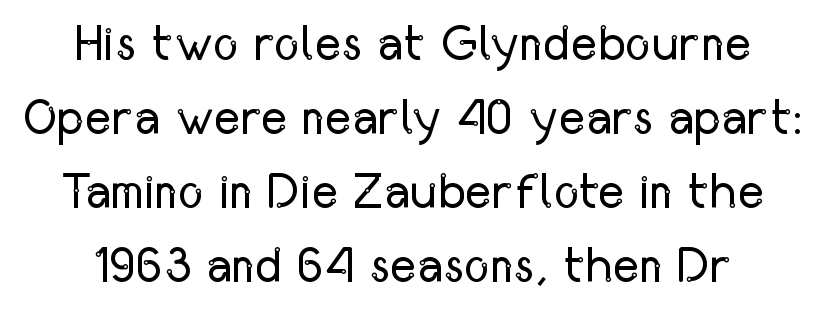
Q: Is the text bold? A: No.
Q: Is the text italic (slanted)? A: No, it is upright.
Q: Is the typeface a serif or a sans-serif typeface? A: Sans-serif.
Q: Is the text underlined? A: No.
Q: Is the spacing between letters normal or unusually wide? A: Normal.
Q: Is the spacing between lines tight, normal or loose? A: Normal.
Q: Width (condensed, normal, or wide)? A: Condensed.
Q: Stroke contrast? A: Low.
Q: x-height? A: Medium.
Q: Monospaced? A: No.
